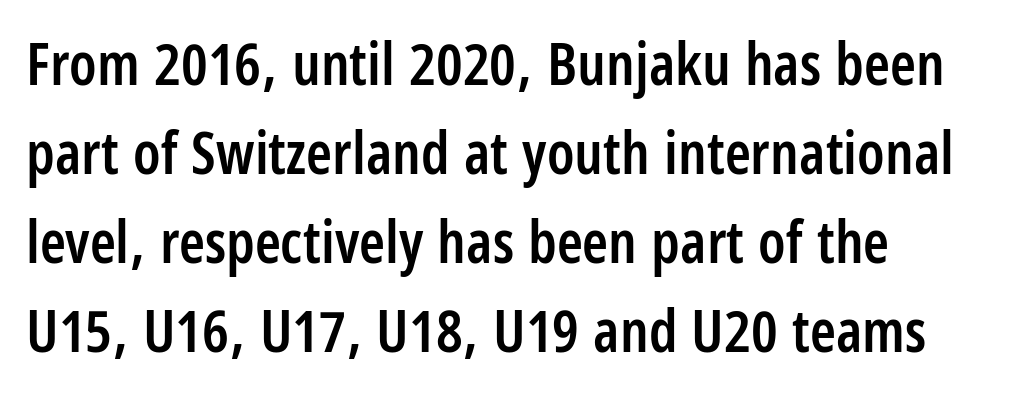
{"serif": "no", "italic": "no", "bold": "semi", "weight": "semibold", "width": "condensed", "stroke_contrast": "low", "x_height": "large", "monospaced": "no", "underline": "no", "align": "left", "line_spacing": "normal", "line_spacing_ratio": 1.51, "letter_spacing": "normal", "letter_spacing_em": 0.0, "glyph_px": 59}
